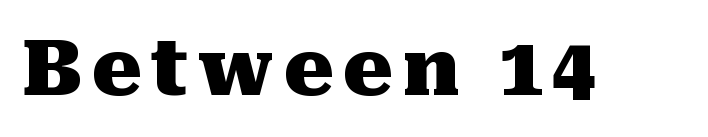
Think of a printed novel: that variable character pitch is what you see here. The font family rendered here belongs to the serif group. Strong, thick strokes mark this as bold type. This sample uses an upright cut, with every glyph sitting square on the baseline. The foot of each line stays bare and open.
